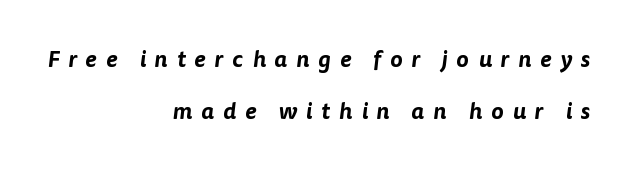
{"underline": "no", "align": "right", "line_spacing": "loose", "line_spacing_ratio": 2.27, "letter_spacing": "wide", "letter_spacing_em": 0.39, "glyph_px": 23}
